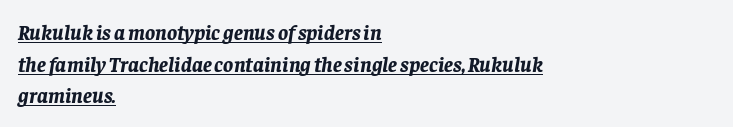
Q: Is the text bold? A: Yes.
Q: Is the text italic (slanted)? A: Yes, it leans right by about 8 degrees.
Q: Is the text underlined? A: Yes.
Q: How is the paragraph aligned? A: Left-aligned.
Q: Is the spacing between letters normal or unusually wide? A: Normal.
Q: Is the spacing between lines tight, normal or loose? A: Normal.
